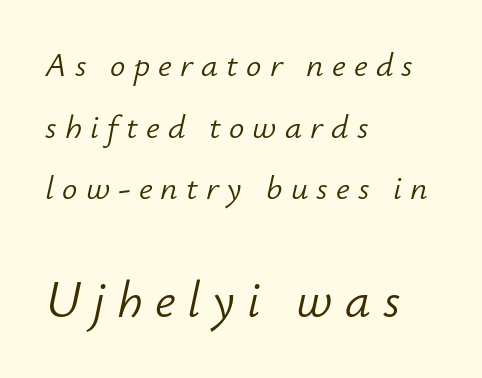
Here the designer chose a conventional face with non-uniform glyph widths. This layout puts the modest block above and the oversized block below. Leftover space on each line is placed entirely after the last word. Substantial extra tracking has been applied to these lines.
